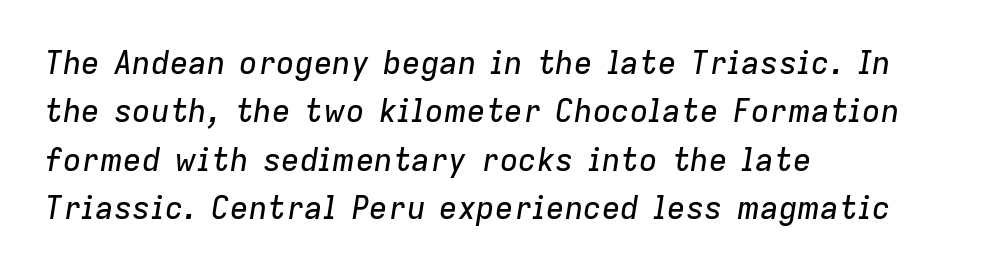
{"italic": "yes", "lean": "right", "slant_degrees": 9, "width": "normal", "stroke_contrast": "low", "x_height": "medium", "monospaced": "no", "underline": "no", "align": "left", "line_spacing": "normal", "line_spacing_ratio": 1.56, "letter_spacing": "normal", "letter_spacing_em": 0.0, "glyph_px": 31}
